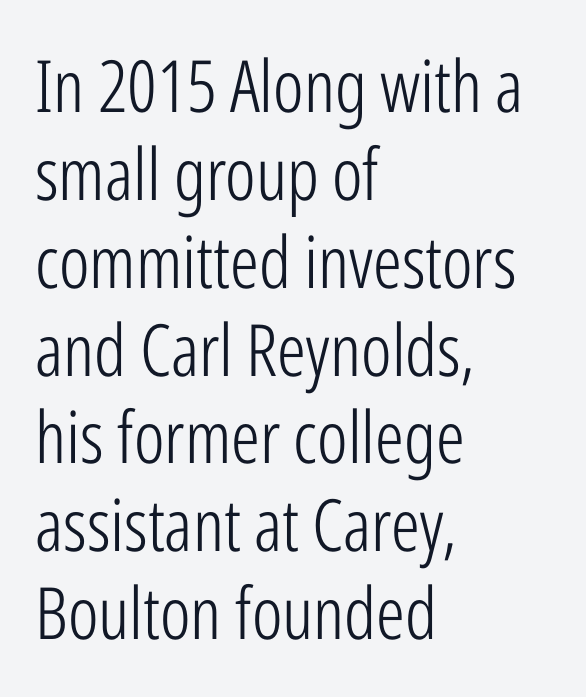
The image shows 72 px light, condensed sans-serif type, upright; set left-aligned, line spacing 1.22x, normal letter spacing, not underlined; low stroke contrast and a medium x-height.
